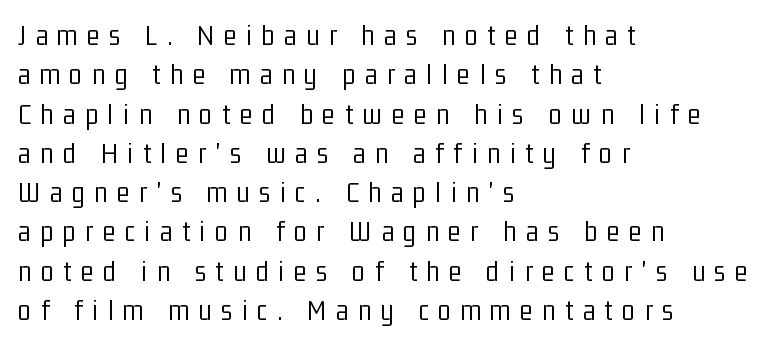
{"serif": "no", "italic": "no", "bold": "no", "weight": "light", "width": "condensed", "stroke_contrast": "low", "x_height": "medium", "monospaced": "no", "underline": "no", "align": "left", "line_spacing": "normal", "line_spacing_ratio": 1.31, "letter_spacing": "wide", "letter_spacing_em": 0.32, "glyph_px": 30}
